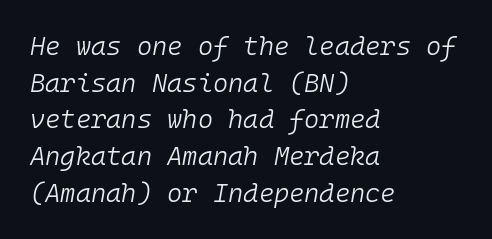
The lines in this sample share a left origin and differ only in where they stop. Letter spacing: default. Leading: standard. Stems here are at most as thick as an everyday book face.
